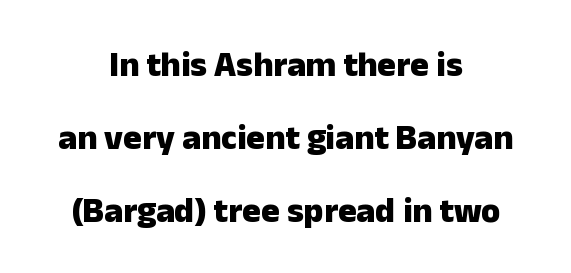
This sample trades compactness for vertical openness between lines. How are the letters spaced? Ordinarily, with no added tracking. The type sits square on the baseline with zero lean. Note the varied advance widths — an 'i' is clearly narrower than an 'm'.
